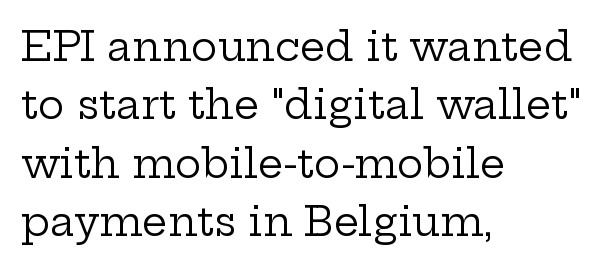
Q: Is the text bold? A: No.
Q: Is the text italic (slanted)? A: No, it is upright.
Q: Is the typeface a serif or a sans-serif typeface? A: Serif.
Q: Is the text underlined? A: No.
Q: How is the paragraph aligned? A: Left-aligned.
Q: Is the spacing between letters normal or unusually wide? A: Normal.
Q: Is the spacing between lines tight, normal or loose? A: Normal.
Q: Width (condensed, normal, or wide)? A: Wide.
Q: Stroke contrast? A: Low.
Q: x-height? A: Medium.
Q: Monospaced? A: No.
